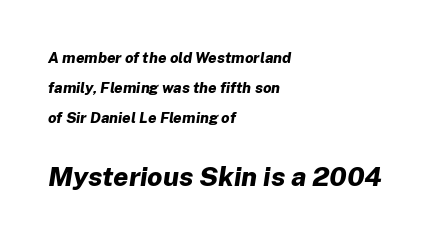
Underlining? Definitely not there. Line beginnings align vertically; line endings do not. Default kerning and tracking; the words read as compact shapes. Every letter is thick-stroked: bold, no question.
